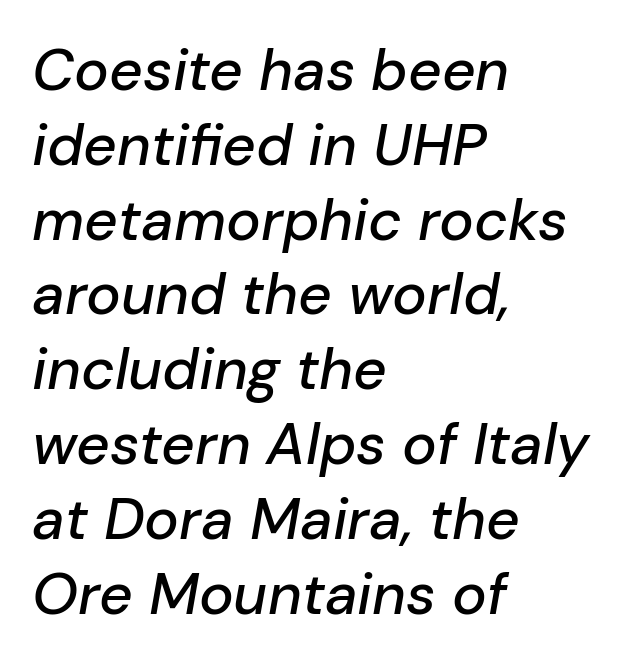
{"italic": "yes", "lean": "right", "slant_degrees": 10, "width": "normal", "stroke_contrast": "low", "x_height": "medium", "monospaced": "no", "underline": "no", "align": "left", "line_spacing": "normal", "line_spacing_ratio": 1.29, "letter_spacing": "normal", "letter_spacing_em": 0.0, "glyph_px": 58}
